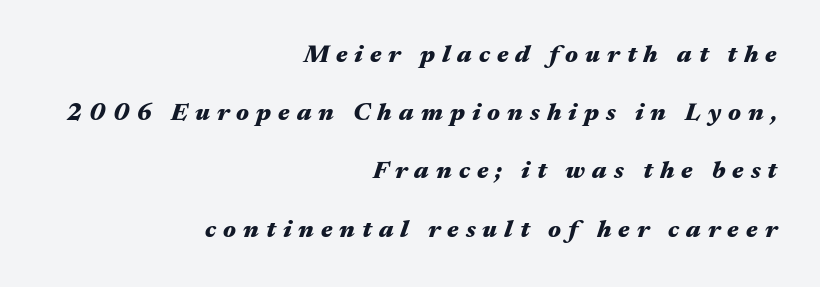
{"italic": "yes", "lean": "right", "slant_degrees": 17, "bold": "yes", "underline": "no", "align": "right", "line_spacing": "loose", "line_spacing_ratio": 2.33, "letter_spacing": "wide", "letter_spacing_em": 0.28, "glyph_px": 25}
